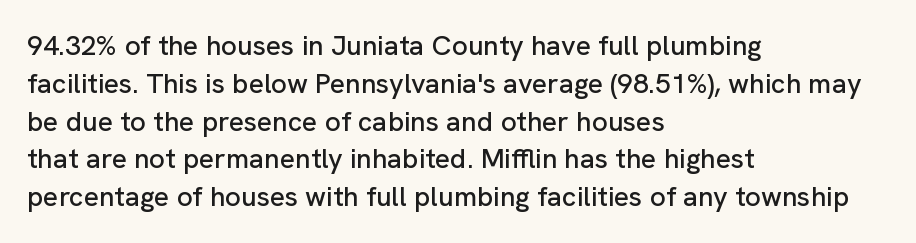
{"serif": "no", "italic": "no", "width": "normal", "stroke_contrast": "low", "x_height": "medium", "monospaced": "no", "underline": "no", "align": "left", "line_spacing": "normal", "line_spacing_ratio": 1.35, "letter_spacing": "normal", "letter_spacing_em": 0.0, "glyph_px": 28}
